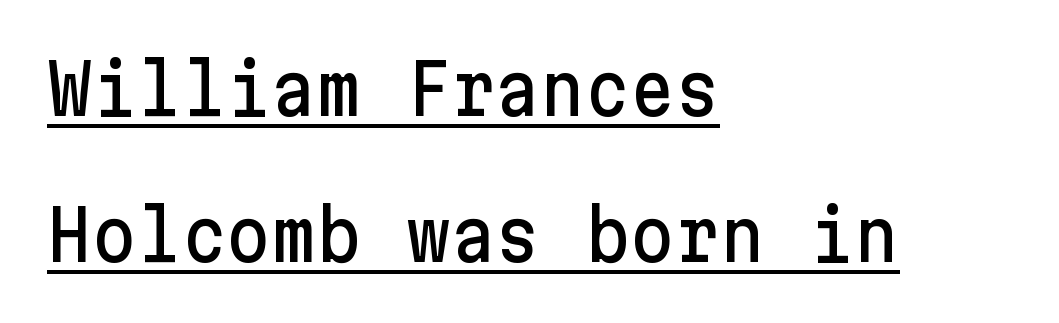
Q: Is the text italic (slanted)? A: No, it is upright.
Q: Is the typeface a serif or a sans-serif typeface? A: Sans-serif.
Q: Is the text underlined? A: Yes.
Q: How is the paragraph aligned? A: Left-aligned.
Q: Is the spacing between letters normal or unusually wide? A: Normal.
Q: Is the spacing between lines tight, normal or loose? A: Loose.
Q: Width (condensed, normal, or wide)? A: Normal.
Q: Stroke contrast? A: Low.
Q: x-height? A: Medium.
